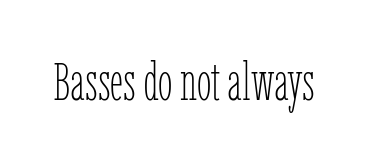
Here the designer chose a conventional face with non-uniform glyph widths. Inter-character spacing is left at the font's built-in metrics. Descender tails drop into unmarked territory. This is roman type, the default non-slanted kind. Is the type heavy? It reads as light-to-regular instead.
